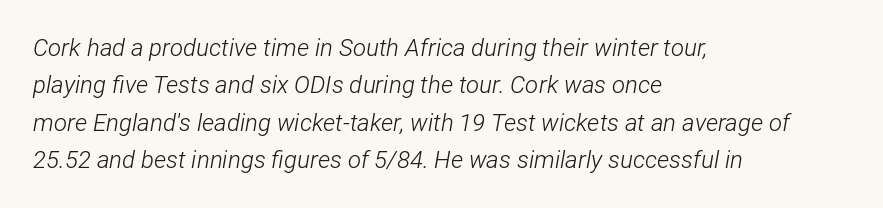
The passage shown leans; its letterforms are oblique. Underline: absent. Inter-character spacing is left at the font's built-in metrics. A quiet, ordinary-to-light weight characterises the typeface.
